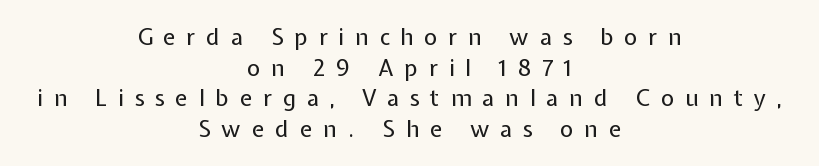
Q: Is the text bold? A: No.
Q: Is the text italic (slanted)? A: No, it is upright.
Q: Is the text underlined? A: No.
Q: How is the paragraph aligned? A: Centered.
Q: Is the spacing between letters normal or unusually wide? A: Unusually wide.
Q: Is the spacing between lines tight, normal or loose? A: Normal.
